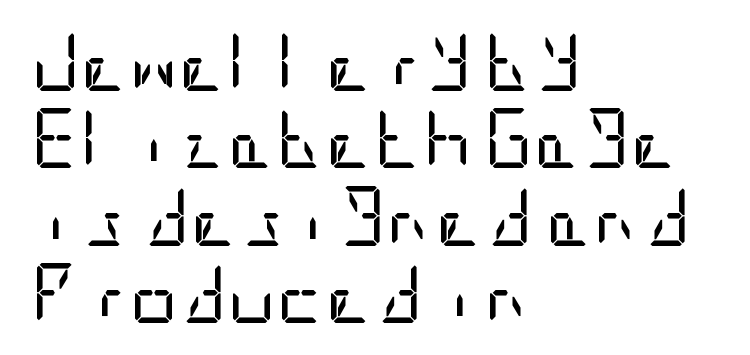
{"serif": "no", "italic": "no", "bold": "no", "weight": "regular", "width": "condensed", "stroke_contrast": "low", "x_height": "large", "underline": "no", "align": "left", "line_spacing": "normal", "line_spacing_ratio": 1.29, "letter_spacing": "normal", "letter_spacing_em": 0.0, "glyph_px": 60}
